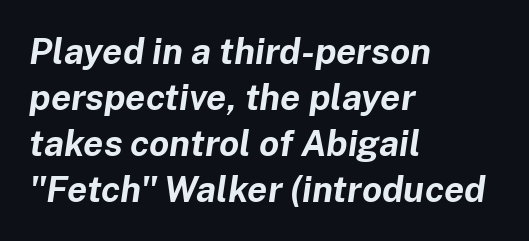
Q: Is the text bold? A: Yes.
Q: Is the text italic (slanted)? A: Yes, it leans right by about 8 degrees.
Q: Is the text underlined? A: No.
Q: How is the paragraph aligned? A: Left-aligned.
Q: Is the spacing between letters normal or unusually wide? A: Normal.
Q: Is the spacing between lines tight, normal or loose? A: Normal.
Q: Width (condensed, normal, or wide)? A: Normal.
Q: Stroke contrast? A: Low.
Q: x-height? A: Medium.
Q: Monospaced? A: No.
